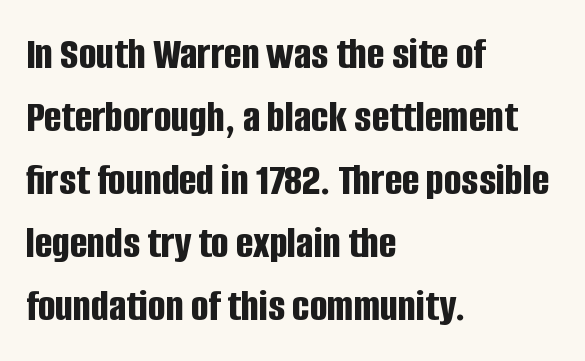
The image shows 46 px bold, condensed sans-serif type, upright; set left-aligned, normal line spacing (1.37x), normal letter spacing, not underlined; low stroke contrast and a large x-height.
